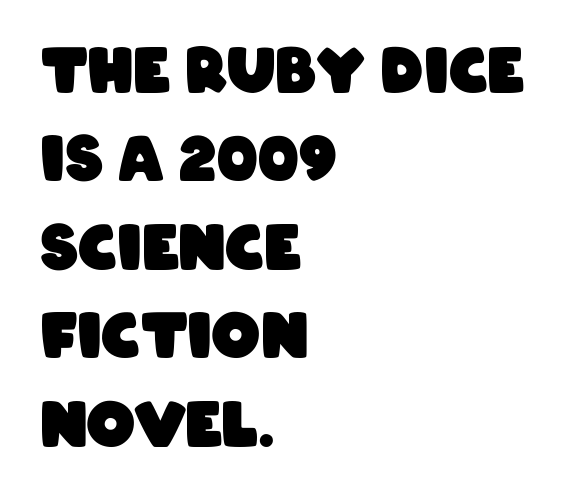
{"serif": "no", "bold": "yes", "weight": "heavy", "width": "condensed", "stroke_contrast": "low", "x_height": "large", "monospaced": "no", "underline": "no", "align": "left", "line_spacing": "normal", "line_spacing_ratio": 1.45, "letter_spacing": "normal", "letter_spacing_em": 0.0, "glyph_px": 61}
